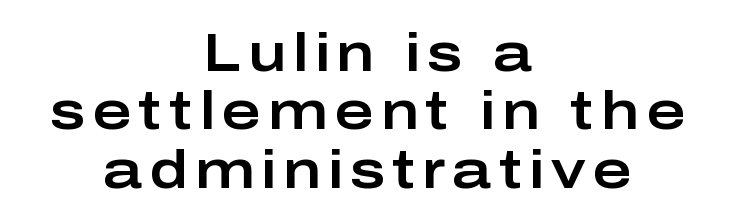
{"serif": "no", "italic": "no", "width": "wide", "stroke_contrast": "low", "x_height": "medium", "monospaced": "no", "underline": "no", "align": "center", "line_spacing": "tight", "line_spacing_ratio": 1.1, "glyph_px": 53}
